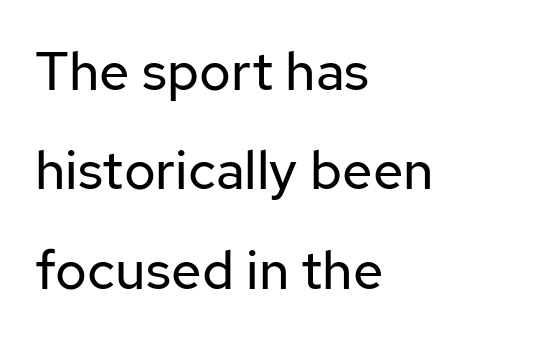
The image shows 54 px regular-weight sans-serif type, upright; set left-aligned, line spacing 1.84x, normal letter spacing, not underlined; low stroke contrast and a medium x-height.
